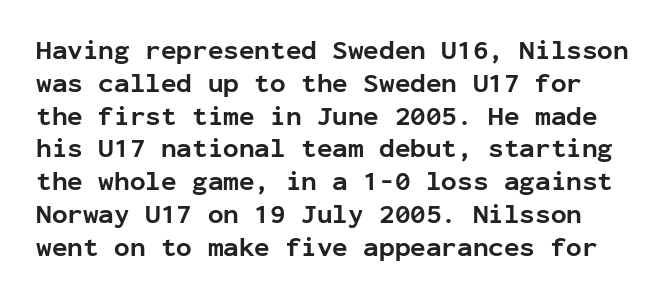
Q: Is the text bold? A: Yes.
Q: Is the text italic (slanted)? A: No, it is upright.
Q: Is the text underlined? A: No.
Q: Is the spacing between letters normal or unusually wide? A: Normal.
Q: Is the spacing between lines tight, normal or loose? A: Normal.
